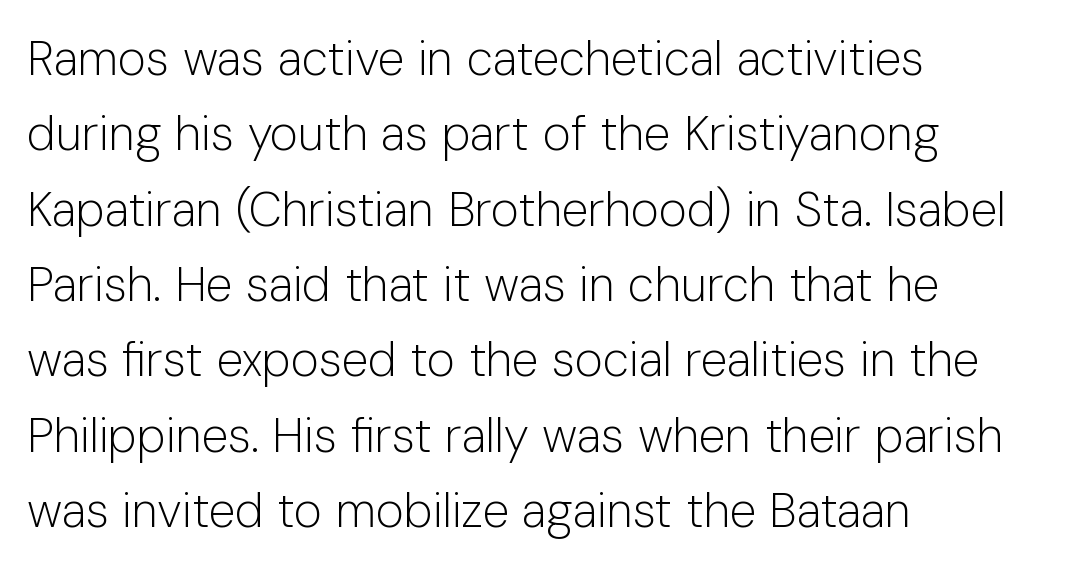
The passage shown stacks its lines at a standard gap. This rendering leaves character spacing at its baseline value. Just letters on the line, the space beneath them empty. A light-to-regular cut is what we see here.
